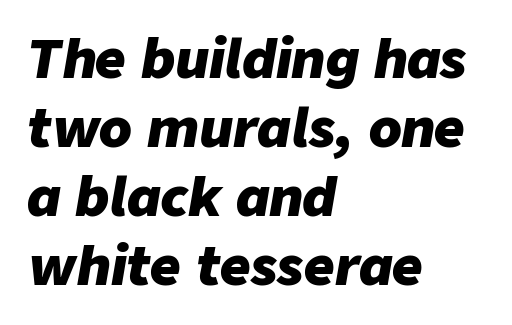
{"italic": "yes", "lean": "right", "slant_degrees": 9, "bold": "yes", "weight": "heavy", "width": "normal", "stroke_contrast": "low", "x_height": "medium", "monospaced": "no", "underline": "no", "align": "left", "line_spacing": "normal", "line_spacing_ratio": 1.3, "letter_spacing": "normal", "letter_spacing_em": 0.0, "glyph_px": 53}
